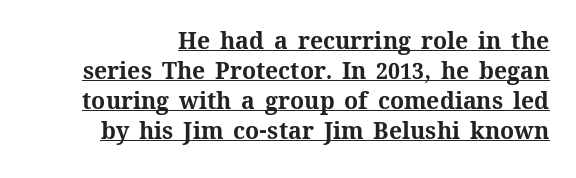
Q: Is the text bold? A: Yes.
Q: Is the text italic (slanted)? A: No, it is upright.
Q: Is the text underlined? A: Yes.
Q: Is the spacing between letters normal or unusually wide? A: Normal.
Q: Is the spacing between lines tight, normal or loose? A: Normal.
